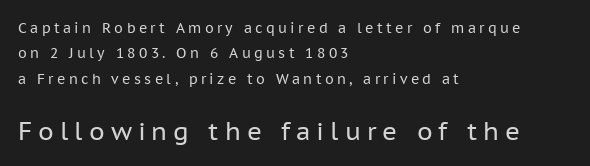
Q: Is the text bold? A: No.
Q: Is the text italic (slanted)? A: No, it is upright.
Q: Is the text underlined? A: No.
Q: How is the paragraph aligned? A: Left-aligned.
Q: Is the spacing between letters normal or unusually wide? A: Unusually wide.
Q: Which block of text is set in a larger size, the first (top) or the second (bottom)? A: The second (bottom) one.
